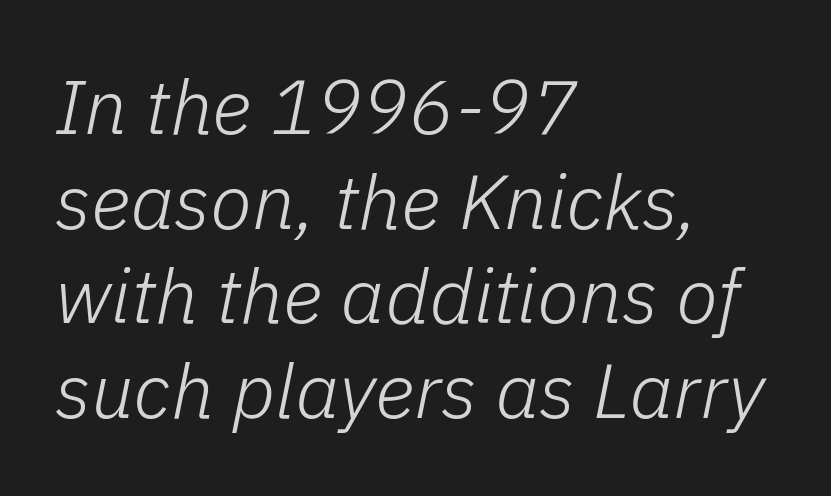
Tall strokes in this sample are angled rather than plumb. Proportional: the letters do not fall into vertical columns. Heft: none added — not bold. The face used here is rendered with its standard letterfit.
